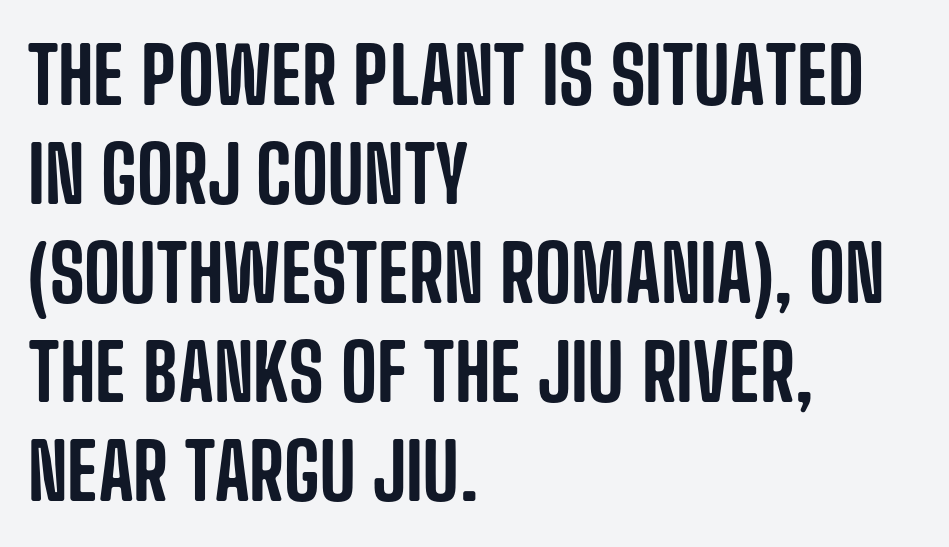
You could call the tracking neutral — neither tight nor loose. Italic: no, the glyphs are upright roman. Regarding leading, the lines here are spaced in the standard way. Where is the straight margin? On the left. A typesetter would label this face a sans.
